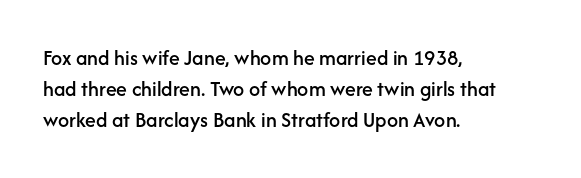
{"italic": "no", "underline": "no", "align": "left", "line_spacing": "normal", "line_spacing_ratio": 1.4, "letter_spacing": "normal", "letter_spacing_em": 0.0, "glyph_px": 22}
